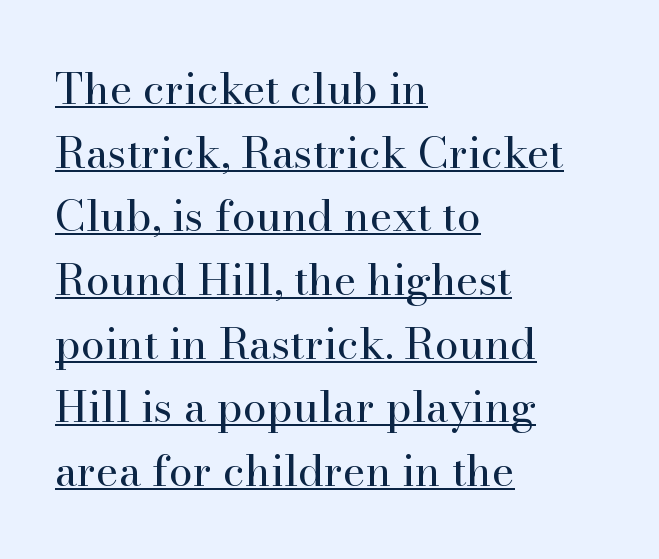
Honestly, the row spacing looks completely unremarkable. Old-style or modern, the face here clearly has serifs. Somebody hit Ctrl+U on this one — the words are underlined. Characters remain perfectly vertical along every line. Is the block centered? No — it sits flush against the left margin. There is no visible air inserted between adjacent glyphs.
